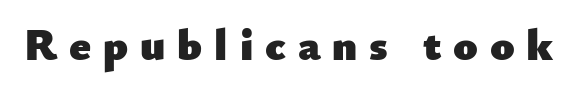
Q: Is the text bold? A: Yes.
Q: Is the text italic (slanted)? A: No, it is upright.
Q: Is the typeface a serif or a sans-serif typeface? A: Sans-serif.
Q: Is the text underlined? A: No.
Q: Is the spacing between letters normal or unusually wide? A: Unusually wide.
Q: Width (condensed, normal, or wide)? A: Normal.
Q: Stroke contrast? A: Low.
Q: x-height? A: Small.
Q: Monospaced? A: No.
